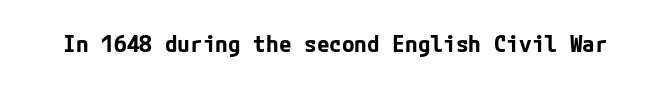
Notice how thick the strokes are: this is what a full bold looks like. In terms of letterspacing, this is plain default setting. The specimen omits any rule beneath the text block's lines. The lettering stays uniformly vertical, giving the passage a roman look.
